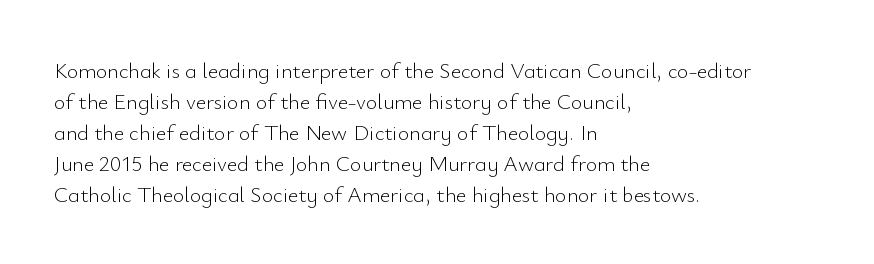
Q: Is the text bold? A: No.
Q: Is the text italic (slanted)? A: No, it is upright.
Q: Is the text underlined? A: No.
Q: How is the paragraph aligned? A: Left-aligned.
Q: Is the spacing between letters normal or unusually wide? A: Normal.
Q: Is the spacing between lines tight, normal or loose? A: Normal.
